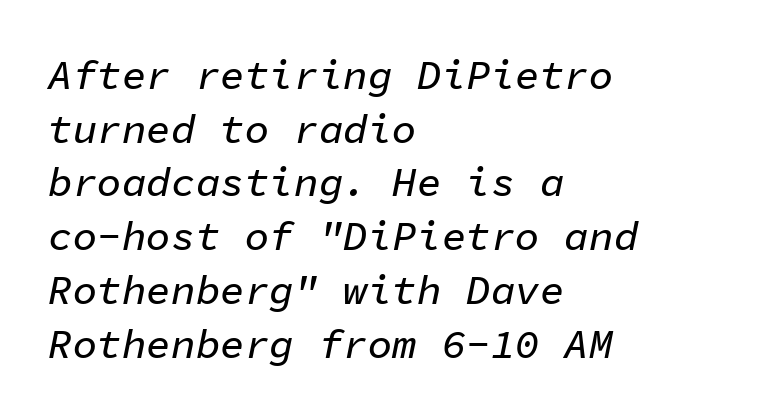
{"italic": "yes", "lean": "right", "slant_degrees": 11, "width": "normal", "stroke_contrast": "low", "x_height": "medium", "monospaced": "yes", "underline": "no", "align": "left", "line_spacing": "normal", "line_spacing_ratio": 1.31, "letter_spacing": "normal", "letter_spacing_em": 0.0, "glyph_px": 41}
